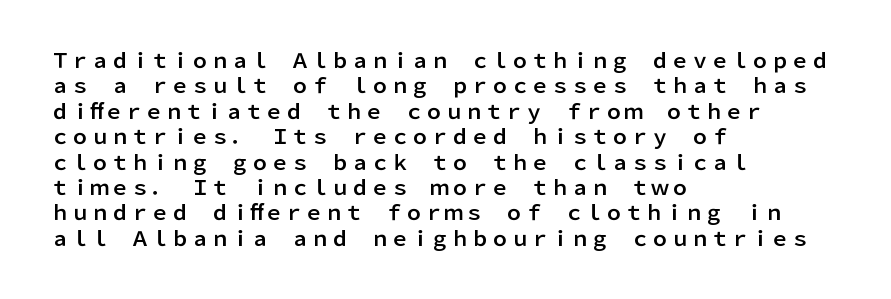
Layout note: lines flush left. The zone under the glyphs is completely vacant. The gaps between neighbouring characters are ordinary and unremarkable. Ascenders rise straight up at ninety degrees. Leading matches the norm, producing a regular column.
